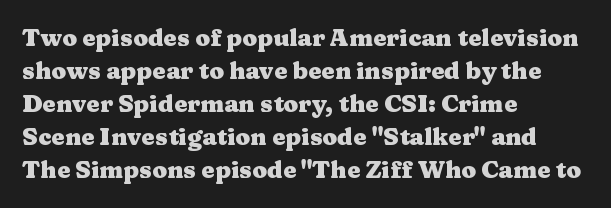
{"italic": "no", "bold": "yes", "underline": "no", "align": "left", "line_spacing": "normal", "line_spacing_ratio": 1.38, "letter_spacing": "normal", "letter_spacing_em": 0.0, "glyph_px": 24}
